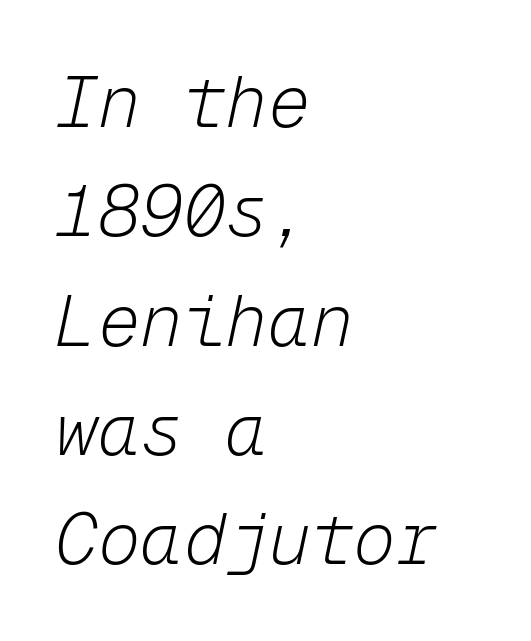
The image shows 71 px light type, italic (leaning right), monospaced; set left-aligned, normal line spacing (1.54x), normal letter spacing, not underlined; low stroke contrast and a medium x-height.
